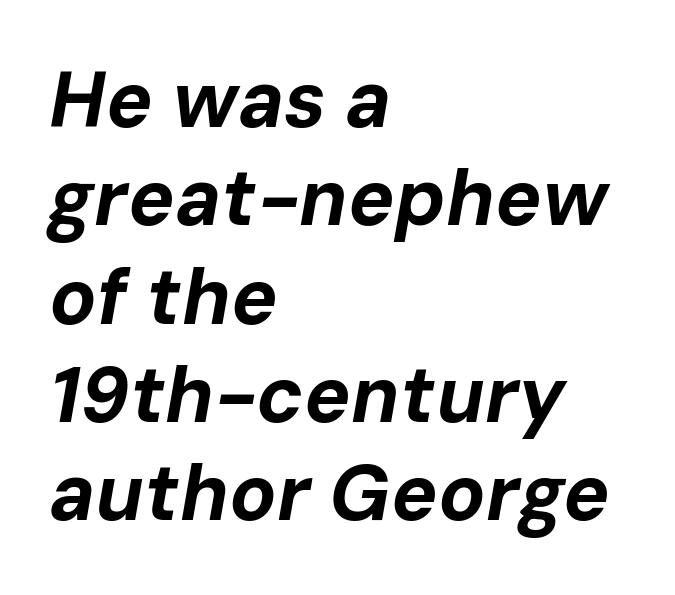
The image shows 78 px bold type, italic (leaning right); set left-aligned, normal line spacing (1.26x), normal letter spacing, not underlined; low stroke contrast and a medium x-height.
